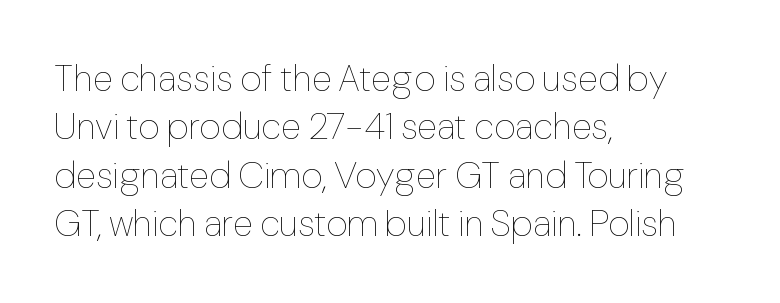
The image shows 37 px thin type, upright; set left-aligned, normal line spacing (1.31x), normal letter spacing, not underlined; low stroke contrast and a medium x-height.
